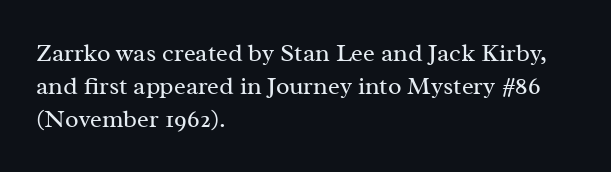
Q: Is the text bold? A: No.
Q: Is the text italic (slanted)? A: No, it is upright.
Q: Is the text underlined? A: No.
Q: How is the paragraph aligned? A: Left-aligned.
Q: Is the spacing between letters normal or unusually wide? A: Normal.
Q: Is the spacing between lines tight, normal or loose? A: Normal.
